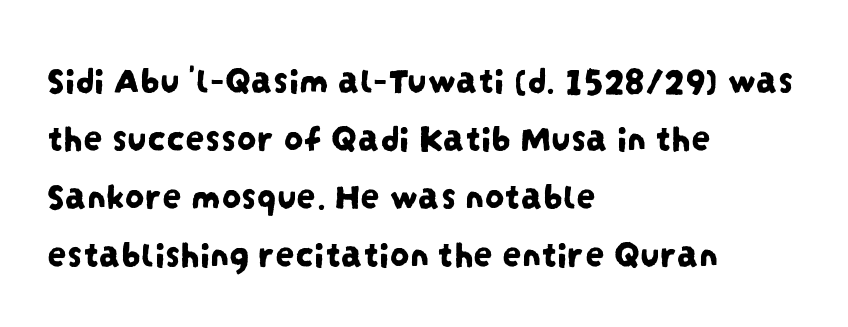
The image shows 39 px condensed sans-serif type; set left-aligned, normal line spacing (1.49x), normal letter spacing, not underlined; low stroke contrast and a large x-height.
